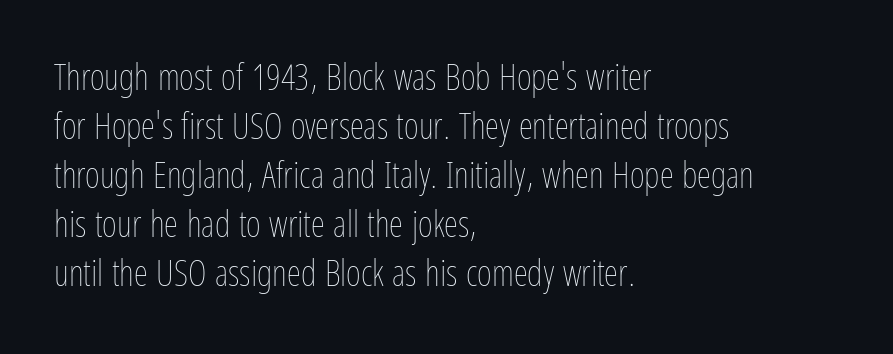
{"italic": "no", "bold": "no", "weight": "thin", "width": "condensed", "stroke_contrast": "low", "x_height": "medium", "monospaced": "no", "underline": "no", "align": "left", "line_spacing": "normal", "line_spacing_ratio": 1.36, "letter_spacing": "normal", "letter_spacing_em": 0.0, "glyph_px": 36}
